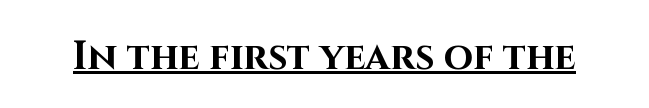
Does extra space separate the letters? No, they use regular spacing. This sample uses an upright cut, with every glyph sitting square on the baseline. Font category for this specimen: sans-serif. Pretty heavy lettering here — definitely bold. Is there an underline? Yes — a line sits under the letters. The rendering uses natural spacing where letterforms have individual widths.
